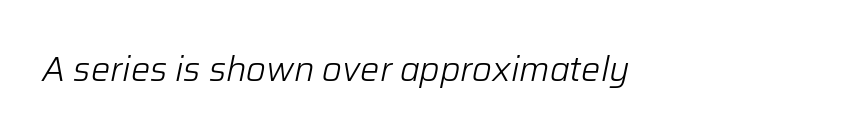
You can tell it's italic because the verticals aren't actually vertical. Caption: standard tracking, unaltered. The rendering uses natural spacing where letterforms have individual widths. The passage shown is not bold in any degree. Underlining? Definitely not there.
